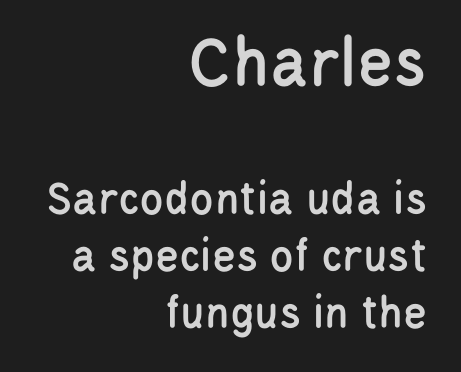
Q: Is the text italic (slanted)? A: No, it is upright.
Q: Is the typeface a serif or a sans-serif typeface? A: Sans-serif.
Q: Is the text underlined? A: No.
Q: How is the paragraph aligned? A: Right-aligned.
Q: Is the spacing between letters normal or unusually wide? A: Normal.
Q: Which block of text is set in a larger size, the first (top) or the second (bottom)? A: The first (top) one.
Q: Width (condensed, normal, or wide)? A: Condensed.
Q: Stroke contrast? A: Low.
Q: x-height? A: Large.
Q: Monospaced? A: No.
